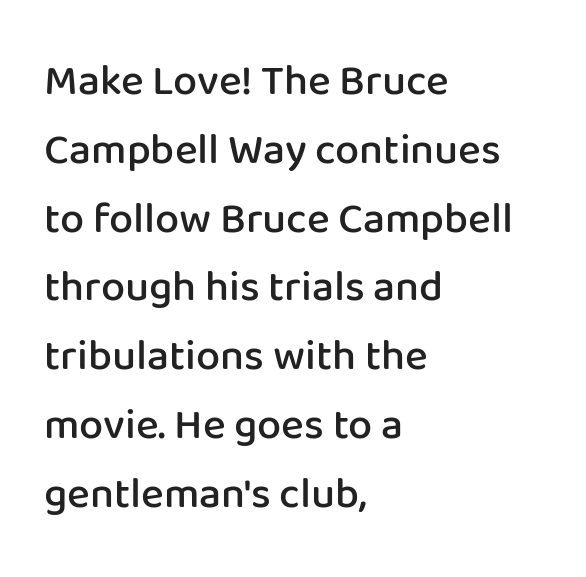
{"serif": "no", "italic": "no", "bold": "semi", "weight": "semibold", "width": "normal", "stroke_contrast": "low", "x_height": "medium", "monospaced": "no", "underline": "no", "align": "left", "line_spacing": "normal", "line_spacing_ratio": 1.6, "letter_spacing": "normal", "letter_spacing_em": 0.0, "glyph_px": 43}
